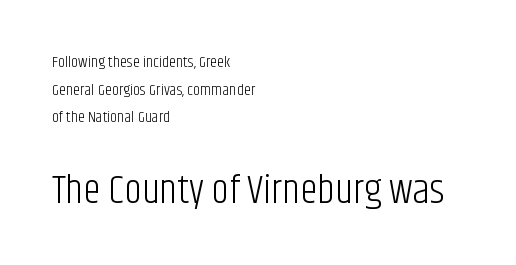
The image shows 40 px light, condensed sans-serif type, upright; set left-aligned, line spacing 1.72x, normal letter spacing, not underlined; the second (bottom) block is 2.5x larger; low stroke contrast and a large x-height.
